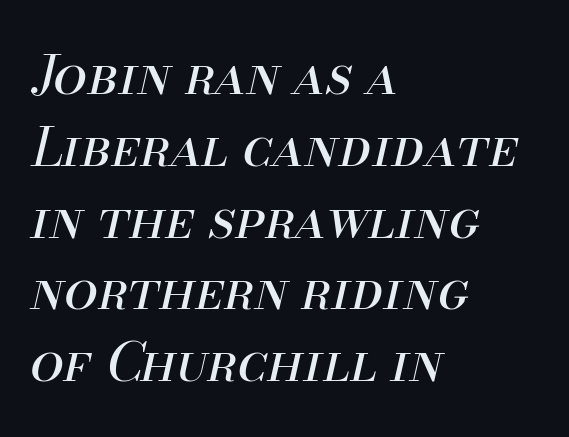
{"italic": "yes", "lean": "right", "slant_degrees": 13, "bold": "no", "weight": "regular", "width": "normal", "stroke_contrast": "medium", "x_height": "small", "monospaced": "no", "underline": "no", "align": "left", "line_spacing": "normal", "line_spacing_ratio": 1.33, "letter_spacing": "normal", "letter_spacing_em": 0.0, "glyph_px": 54}
